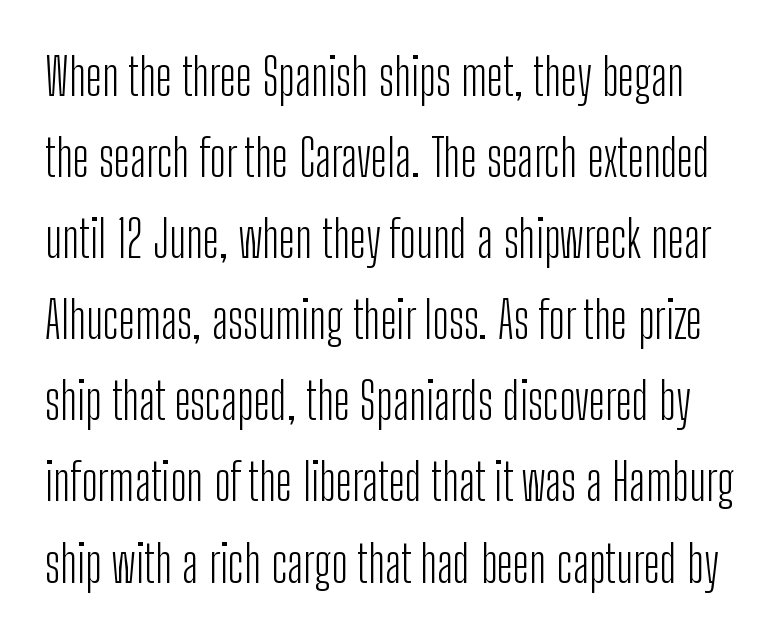
Vertical strokes here are truly vertical. The face used here is proportionally spaced, like ordinary book or web type. Standard letterfit; no display-style spreading of the glyphs. The font sits on the lighter half of the weight spectrum, regular included.
